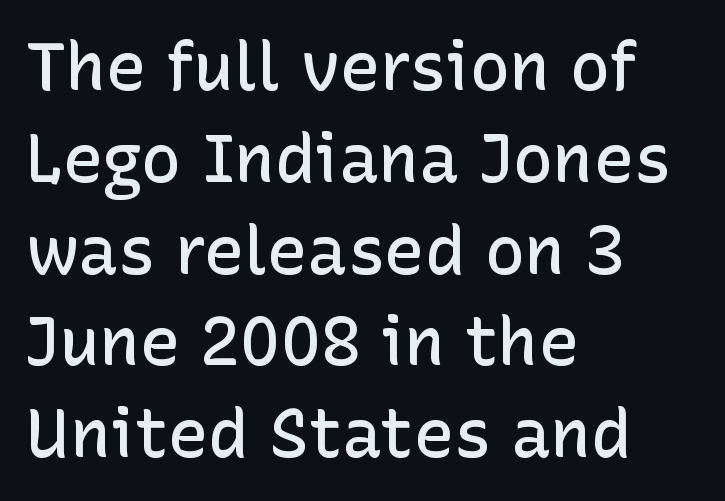
The image shows 67 px semibold sans-serif type, upright; set left-aligned, normal line spacing (1.37x), normal letter spacing, not underlined; low stroke contrast and a medium x-height.
